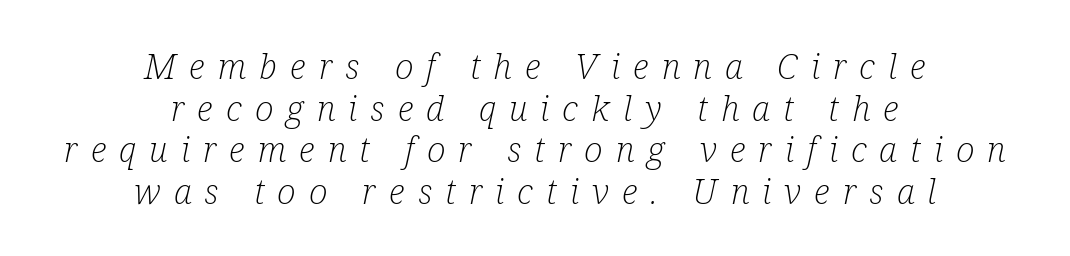
{"serif": "yes", "italic": "yes", "lean": "right", "slant_degrees": 12, "bold": "no", "weight": "light", "width": "condensed", "stroke_contrast": "low", "x_height": "medium", "monospaced": "no", "underline": "no", "align": "center", "line_spacing_ratio": 1.19, "letter_spacing": "wide", "letter_spacing_em": 0.37, "glyph_px": 35}
